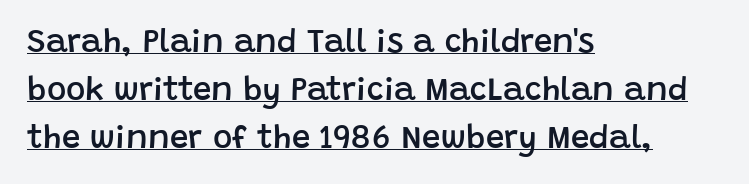
The image shows 33 px semibold sans-serif type, upright; set left-aligned, normal line spacing (1.45x), normal letter spacing, underlined; low stroke contrast and a large x-height.
